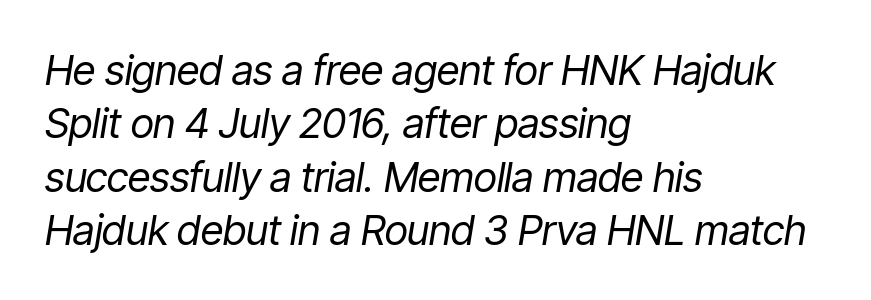
The image shows 41 px regular-weight, condensed type, italic (leaning right); set left-aligned, normal line spacing (1.3x), normal letter spacing, not underlined; low stroke contrast and a medium x-height.
